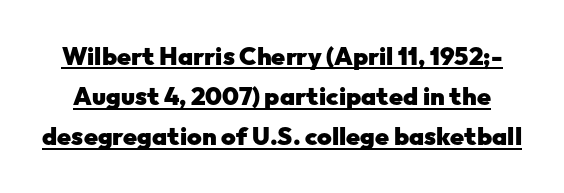
You could call the tracking neutral — neither tight nor loose. Leading: standard. Caption: bold face, heavy strokes. The axis of the letterforms is exactly vertical. A baseline rule has been typeset under these characters.
